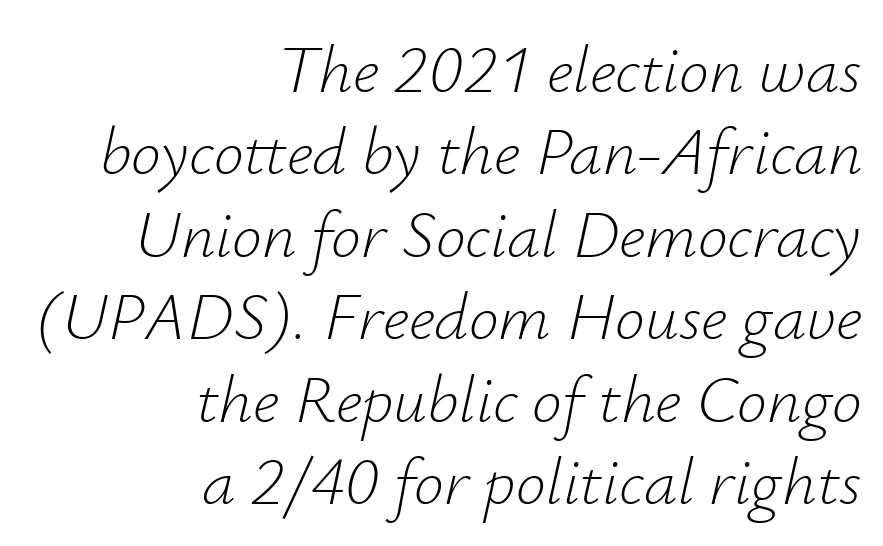
{"italic": "yes", "lean": "right", "slant_degrees": 12, "bold": "no", "weight": "light", "width": "normal", "stroke_contrast": "low", "x_height": "small", "monospaced": "no", "underline": "no", "align": "right", "line_spacing_ratio": 1.23, "letter_spacing": "normal", "letter_spacing_em": 0.0, "glyph_px": 67}
